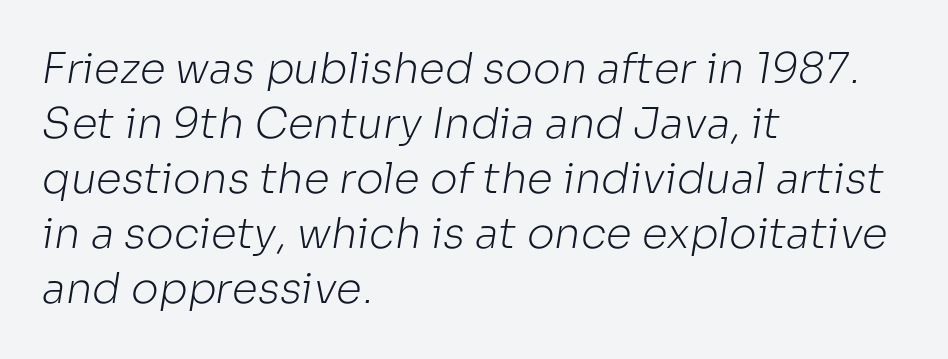
Each letter keeps its own natural width here, so spacing adapts to shape. Glyph-to-glyph distance matches everyday printed text. Line spacing here is normal. The letters carry no serifs — their stems end cleanly without finishing strokes.
